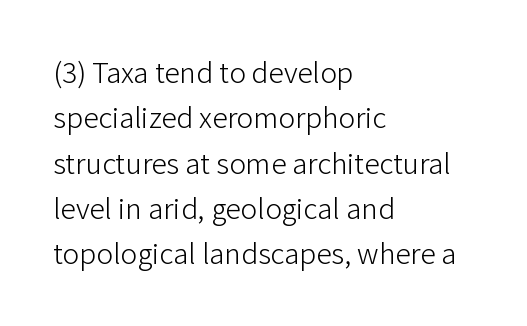
Vertical strokes here are truly vertical. Honestly, the row spacing looks completely unremarkable. What kind of face is this? One without serifs — a sans. The rendering uses natural spacing where letterforms have individual widths. A light-to-regular cut is what we see here.
